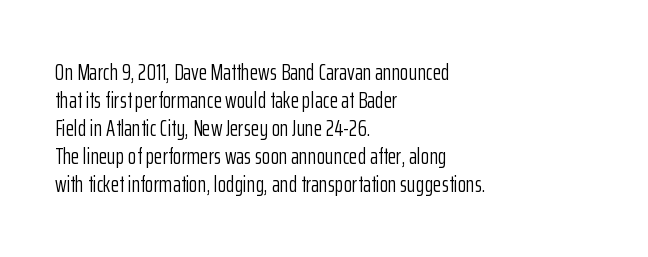
Q: Is the text bold? A: No.
Q: Is the text italic (slanted)? A: No, it is upright.
Q: Is the text underlined? A: No.
Q: How is the paragraph aligned? A: Left-aligned.
Q: Is the spacing between letters normal or unusually wide? A: Normal.
Q: Is the spacing between lines tight, normal or loose? A: Normal.
